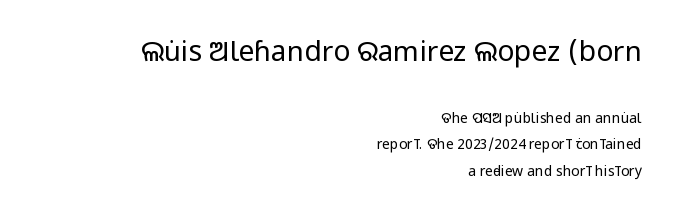
Q: Is the text bold? A: No.
Q: Is the text italic (slanted)? A: No, it is upright.
Q: Is the typeface a serif or a sans-serif typeface? A: Sans-serif.
Q: Is the text underlined? A: No.
Q: How is the paragraph aligned? A: Right-aligned.
Q: Is the spacing between letters normal or unusually wide? A: Normal.
Q: Which block of text is set in a larger size, the first (top) or the second (bottom)? A: The first (top) one.
Q: Width (condensed, normal, or wide)? A: Condensed.
Q: Stroke contrast? A: Low.
Q: x-height? A: Large.
Q: Monospaced? A: No.
